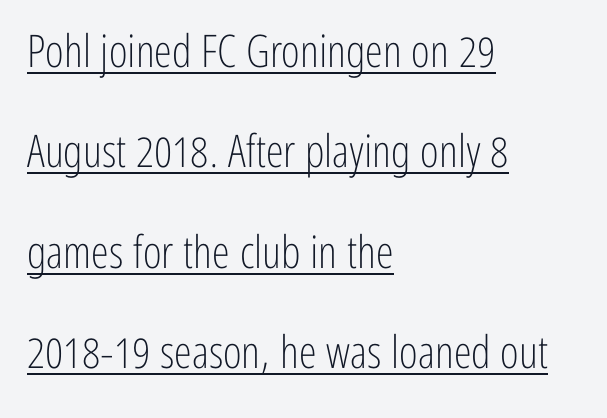
The image shows 45 px light, condensed sans-serif type, upright; set left-aligned, loose line spacing (2.23x), normal letter spacing, underlined; low stroke contrast and a medium x-height.
